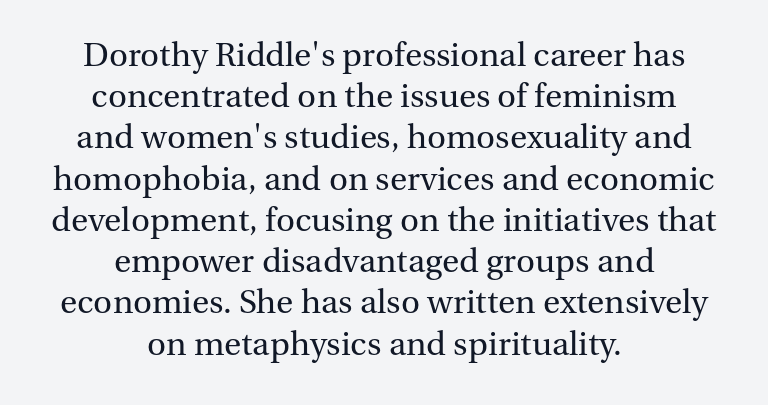
{"serif": "yes", "italic": "no", "bold": "no", "weight": "regular", "width": "normal", "stroke_contrast": "medium", "x_height": "medium", "monospaced": "no", "underline": "no", "align": "center", "line_spacing": "normal", "line_spacing_ratio": 1.25, "letter_spacing": "normal", "letter_spacing_em": 0.0, "glyph_px": 33}
